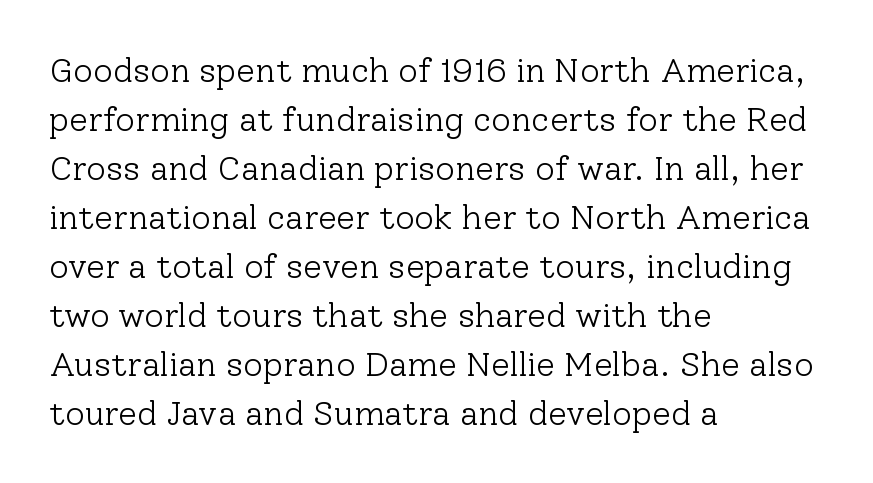
{"serif": "yes", "italic": "no", "bold": "no", "weight": "light", "width": "normal", "stroke_contrast": "low", "x_height": "medium", "monospaced": "no", "underline": "no", "align": "left", "line_spacing": "normal", "line_spacing_ratio": 1.44, "letter_spacing": "normal", "letter_spacing_em": 0.0, "glyph_px": 34}
